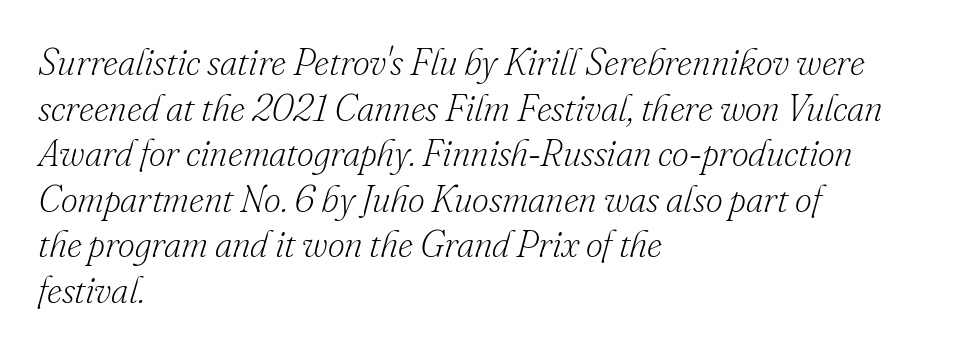
The image shows 37 px light serif type, italic (leaning right); set left-aligned, line spacing 1.23x, normal letter spacing, not underlined; low stroke contrast and a small x-height.
